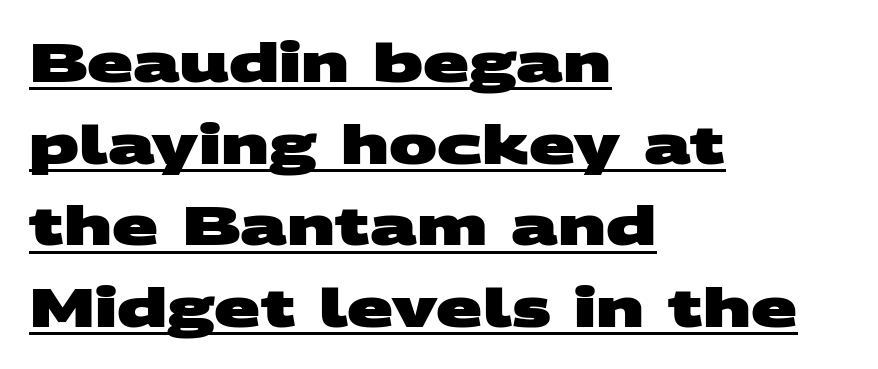
{"serif": "no", "bold": "yes", "weight": "heavy", "width": "wide", "stroke_contrast": "medium", "x_height": "large", "monospaced": "no", "underline": "yes", "align": "left", "line_spacing": "normal", "line_spacing_ratio": 1.51, "letter_spacing": "normal", "letter_spacing_em": 0.0, "glyph_px": 54}
